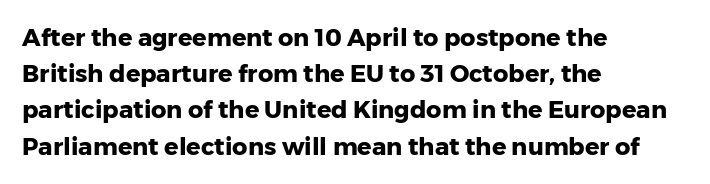
Q: Is the text bold? A: Yes.
Q: Is the text italic (slanted)? A: No, it is upright.
Q: Is the text underlined? A: No.
Q: How is the paragraph aligned? A: Left-aligned.
Q: Is the spacing between letters normal or unusually wide? A: Normal.
Q: Is the spacing between lines tight, normal or loose? A: Normal.
